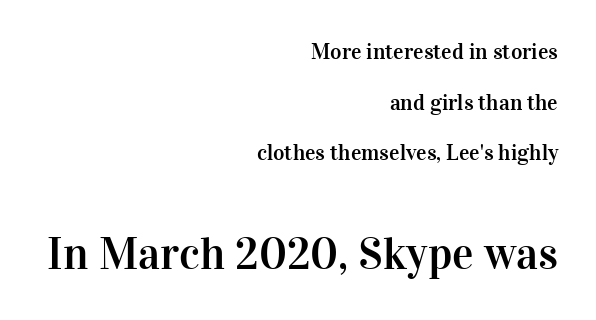
Q: Is the text italic (slanted)? A: No, it is upright.
Q: Is the typeface a serif or a sans-serif typeface? A: Serif.
Q: Is the text underlined? A: No.
Q: How is the paragraph aligned? A: Right-aligned.
Q: Is the spacing between letters normal or unusually wide? A: Normal.
Q: Is the spacing between lines tight, normal or loose? A: Loose.
Q: Which block of text is set in a larger size, the first (top) or the second (bottom)? A: The second (bottom) one.
Q: Width (condensed, normal, or wide)? A: Normal.
Q: Stroke contrast? A: High.
Q: x-height? A: Medium.
Q: Monospaced? A: No.
